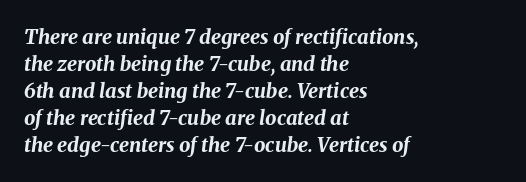
The image shows 20 px bold type, italic (leaning right); set left-aligned, normal line spacing (1.35x), normal letter spacing, not underlined.
